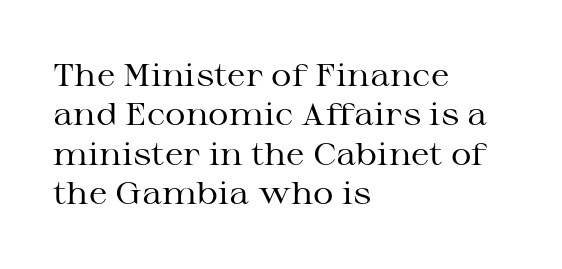
Q: Is the text bold? A: No.
Q: Is the text italic (slanted)? A: No, it is upright.
Q: Is the typeface a serif or a sans-serif typeface? A: Serif.
Q: Is the text underlined? A: No.
Q: How is the paragraph aligned? A: Left-aligned.
Q: Is the spacing between letters normal or unusually wide? A: Normal.
Q: Width (condensed, normal, or wide)? A: Wide.
Q: Stroke contrast? A: Medium.
Q: x-height? A: Medium.
Q: Monospaced? A: No.
